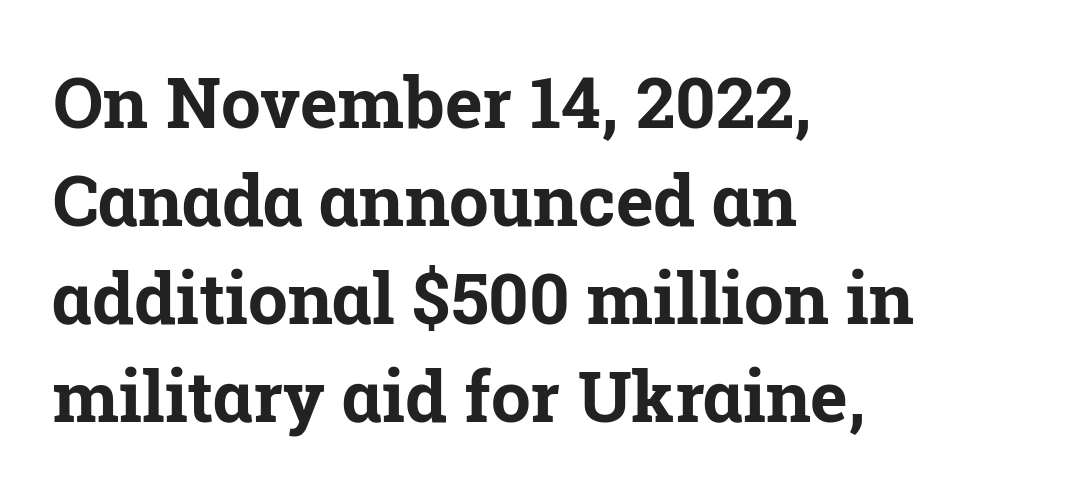
The image shows 71 px bold serif type, upright; set left-aligned, normal line spacing (1.38x), normal letter spacing, not underlined; low stroke contrast and a medium x-height.
